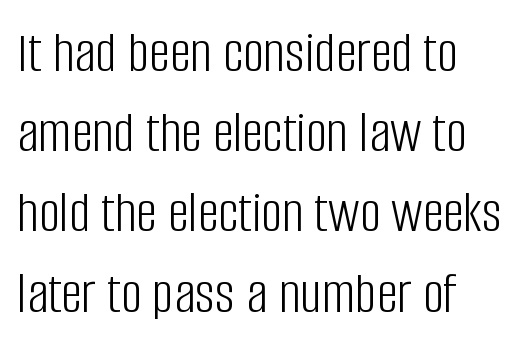
The image shows 59 px light, condensed sans-serif type, upright; set left-aligned, normal line spacing (1.36x), normal letter spacing, not underlined; low stroke contrast and a large x-height.
